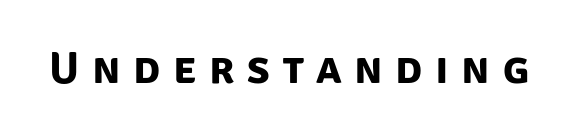
The image shows 45 px bold sans-serif type; set unusually wide letter spacing (+0.28 em), not underlined; low stroke contrast and a large x-height.
